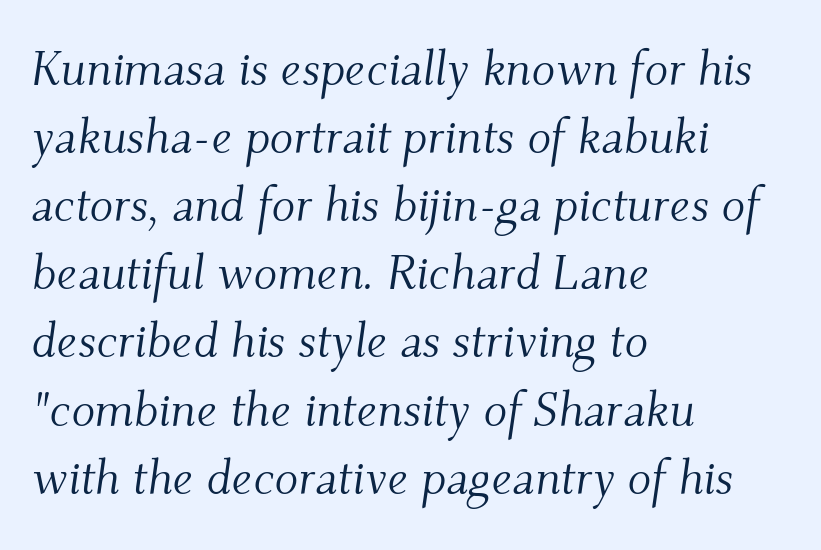
{"serif": "yes", "italic": "yes", "lean": "right", "slant_degrees": 9, "bold": "no", "weight": "light", "width": "normal", "stroke_contrast": "medium", "x_height": "small", "monospaced": "no", "underline": "no", "align": "left", "line_spacing": "normal", "line_spacing_ratio": 1.39, "letter_spacing": "normal", "letter_spacing_em": 0.0, "glyph_px": 49}
